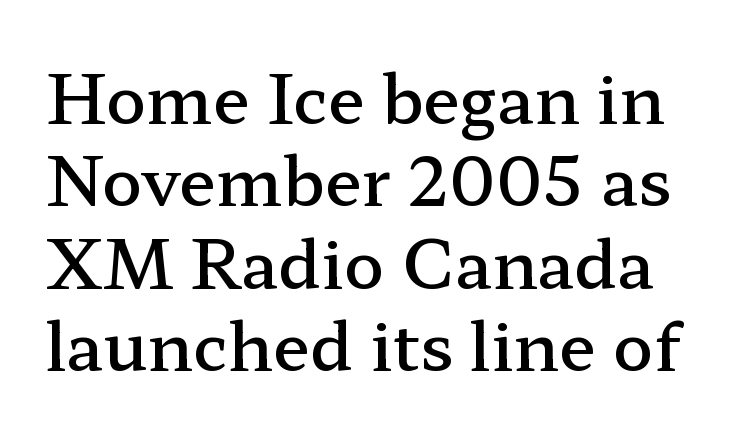
{"serif": "yes", "italic": "no", "bold": "semi", "weight": "semibold", "width": "wide", "stroke_contrast": "low", "x_height": "medium", "monospaced": "no", "underline": "no", "line_spacing_ratio": 1.23, "letter_spacing": "normal", "letter_spacing_em": 0.0, "glyph_px": 67}
